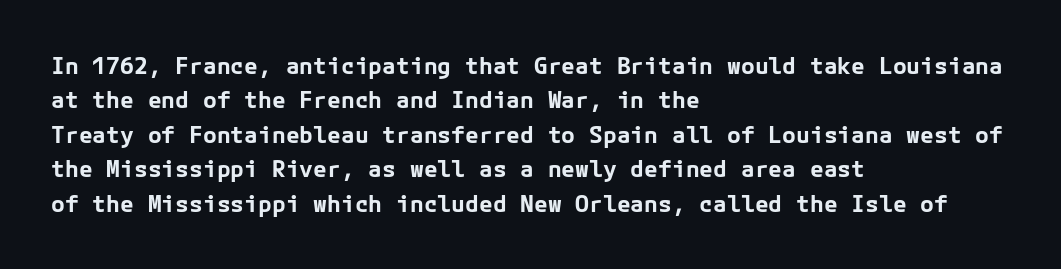
{"italic": "no", "bold": "yes", "underline": "no", "align": "left", "line_spacing": "normal", "line_spacing_ratio": 1.5, "letter_spacing": "normal", "letter_spacing_em": 0.0, "glyph_px": 23}
